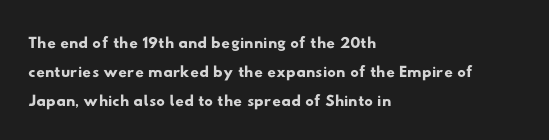
The image shows 24 px text type; set left-aligned, line spacing 1.21x, normal letter spacing, not underlined.
